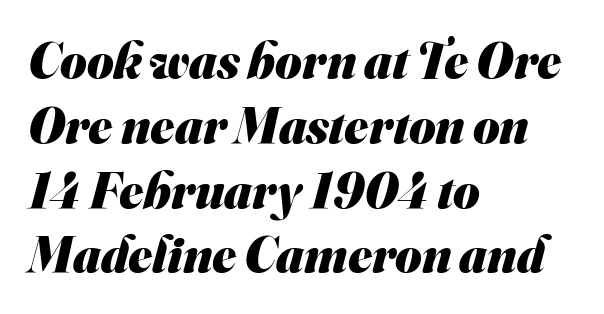
The image shows 51 px heavy sans-serif type; set left-aligned, normal line spacing (1.27x), normal letter spacing, not underlined; medium stroke contrast and a small x-height.
